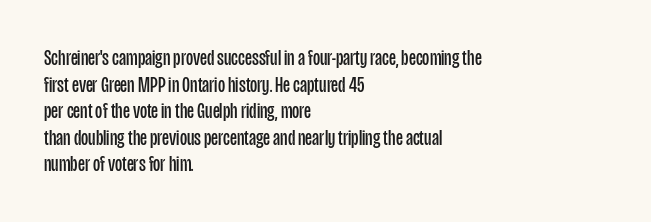
{"italic": "no", "bold": "no", "underline": "no", "align": "left", "line_spacing_ratio": 1.21, "letter_spacing": "normal", "letter_spacing_em": 0.0, "glyph_px": 22}
